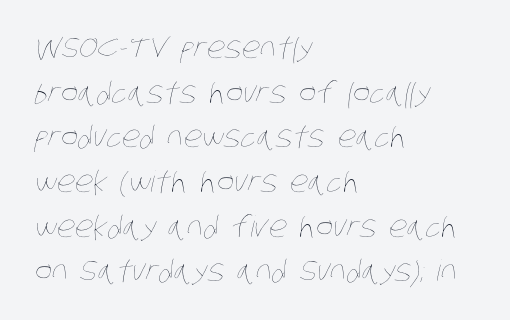
The image shows 29 px thin, condensed type; set left-aligned, normal line spacing (1.54x), normal letter spacing, not underlined; low stroke contrast and a large x-height.
